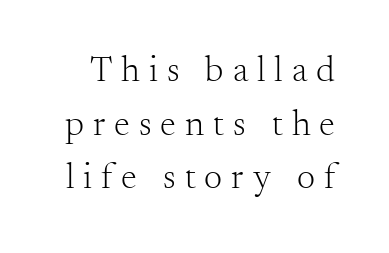
Q: Is the text bold? A: No.
Q: Is the text italic (slanted)? A: No, it is upright.
Q: Is the typeface a serif or a sans-serif typeface? A: Serif.
Q: Is the text underlined? A: No.
Q: Is the spacing between letters normal or unusually wide? A: Unusually wide.
Q: Is the spacing between lines tight, normal or loose? A: Normal.
Q: Width (condensed, normal, or wide)? A: Normal.
Q: Stroke contrast? A: Medium.
Q: x-height? A: Small.
Q: Monospaced? A: No.
